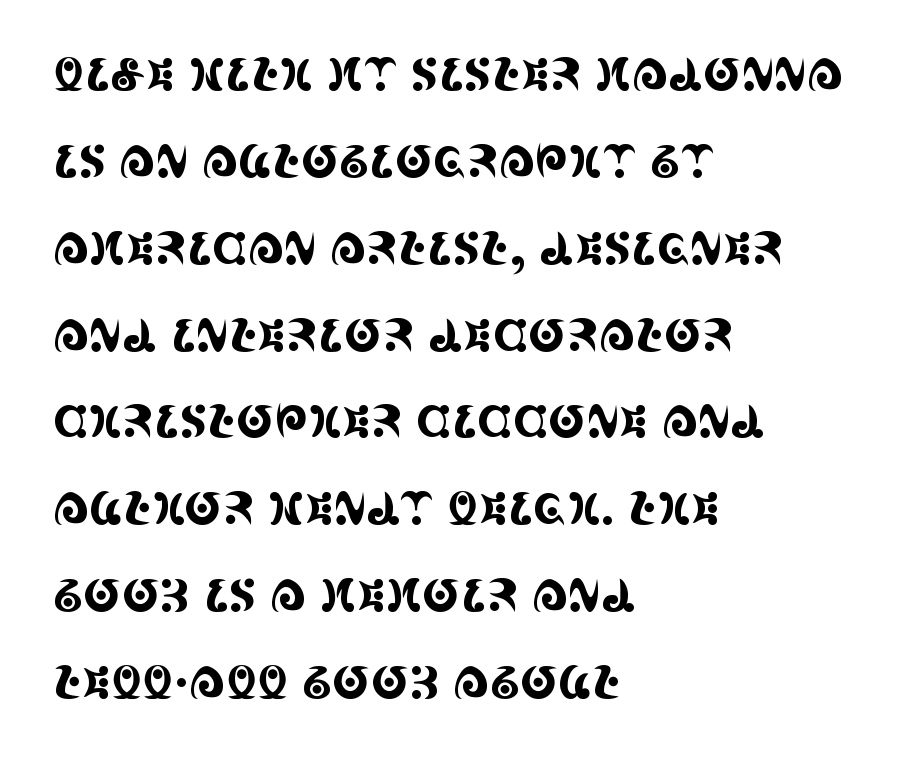
{"serif": "yes", "italic": "no", "width": "condensed", "x_height": "large", "monospaced": "no", "underline": "no", "align": "left", "line_spacing": "loose", "line_spacing_ratio": 1.93, "letter_spacing": "normal", "letter_spacing_em": 0.0, "glyph_px": 45}
